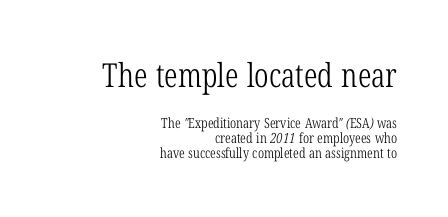
{"serif": "yes", "bold": "no", "weight": "light", "width": "condensed", "stroke_contrast": "low", "x_height": "medium", "monospaced": "no", "underline": "no", "align": "right", "line_spacing": "tight", "line_spacing_ratio": 1.08, "letter_spacing": "normal", "letter_spacing_em": 0.0, "larger_block": "first", "size_ratio": 2.36, "glyph_px": 33}
